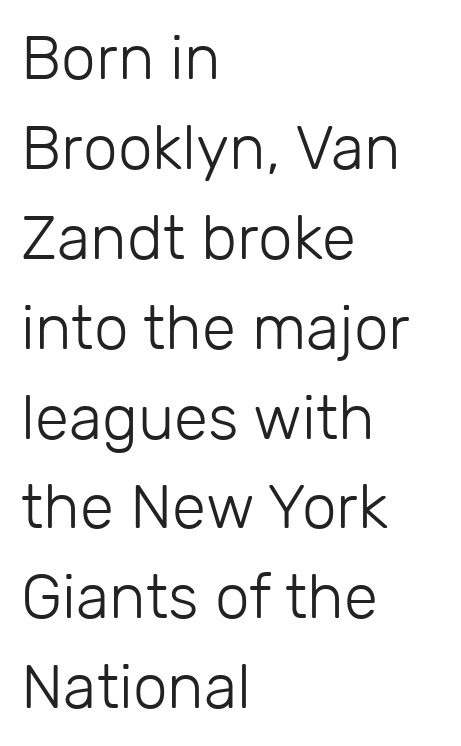
{"serif": "no", "italic": "no", "bold": "no", "weight": "light", "width": "normal", "stroke_contrast": "low", "x_height": "medium", "monospaced": "no", "underline": "no", "align": "left", "line_spacing": "normal", "line_spacing_ratio": 1.45, "letter_spacing": "normal", "letter_spacing_em": 0.0, "glyph_px": 62}
